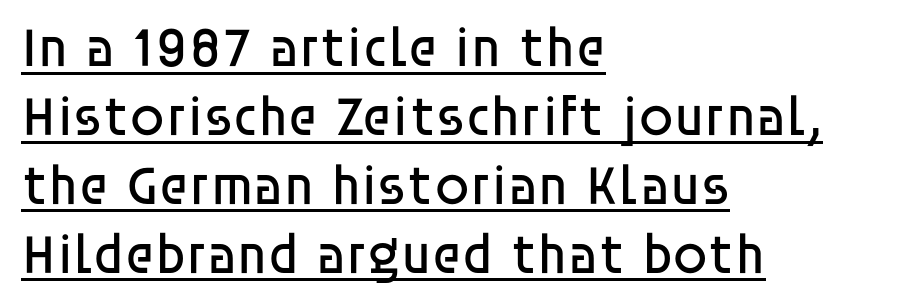
On a weight scale, this lands at 450 or below. Underlined type. Compared with typical body copy, the letter spacing here is the same. This rendering uses left alignment, leaving the right contour irregular. These lines were composed using upright roman letters.
